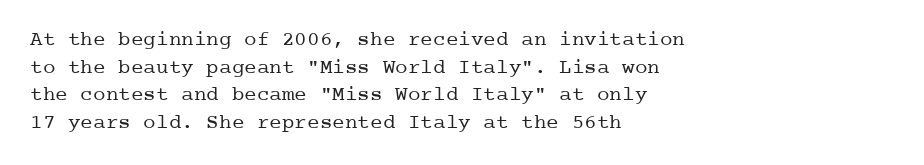
Q: Is the text bold? A: No.
Q: Is the text italic (slanted)? A: No, it is upright.
Q: Is the text underlined? A: No.
Q: How is the paragraph aligned? A: Left-aligned.
Q: Is the spacing between letters normal or unusually wide? A: Normal.
Q: Is the spacing between lines tight, normal or loose? A: Normal.
